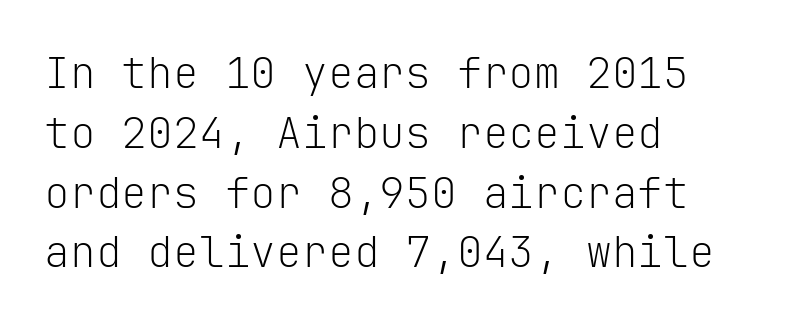
The image shows 43 px light sans-serif type, upright, monospaced; set left-aligned, normal line spacing (1.39x), normal letter spacing, not underlined; low stroke contrast and a medium x-height.
